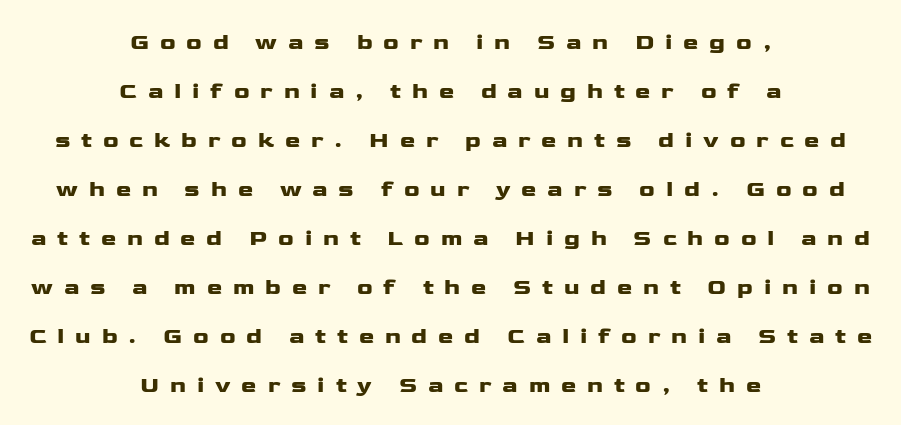
The image shows 23 px text type, upright; set centered, loose line spacing (2.13x), unusually wide letter spacing (+0.47 em), not underlined.
